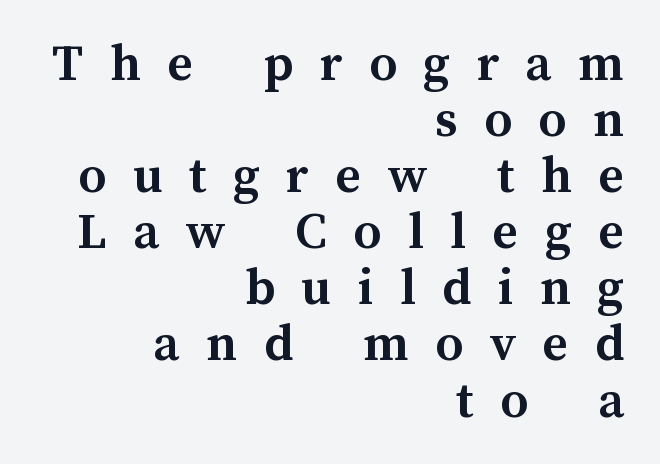
Q: Is the text bold? A: Yes.
Q: Is the text italic (slanted)? A: No, it is upright.
Q: Is the text underlined? A: No.
Q: How is the paragraph aligned? A: Right-aligned.
Q: Is the spacing between letters normal or unusually wide? A: Unusually wide.
Q: Is the spacing between lines tight, normal or loose? A: Tight.
Q: Width (condensed, normal, or wide)? A: Normal.
Q: Stroke contrast? A: Medium.
Q: x-height? A: Medium.
Q: Monospaced? A: No.
